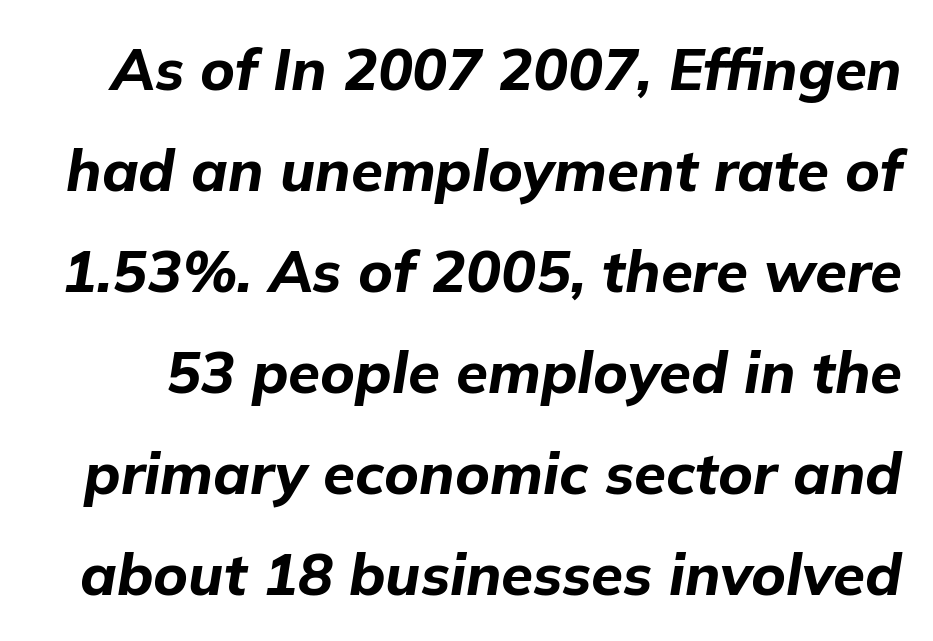
The image shows 58 px bold type, italic (leaning right); set line spacing 1.74x, normal letter spacing, not underlined; low stroke contrast and a medium x-height.
